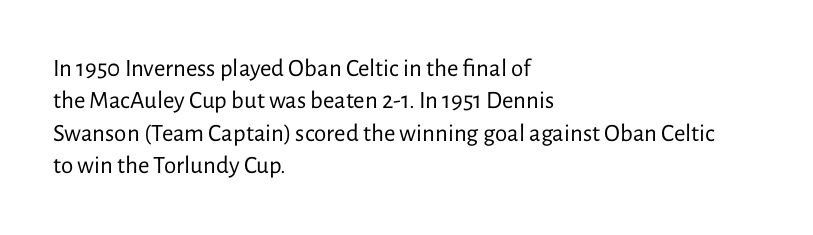
The words here are not underlined. Whoever set this chose a conventional vertical rhythm. Honestly, the letter spacing is just normal — you wouldn't notice it. Tall strokes in this sample are plumb rather than angled. Compared with a centered layout, this one pins lines to the left instead. The weight tops out at a normal text grade.
